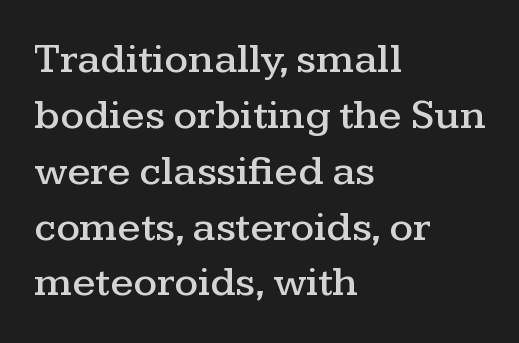
The image shows 42 px wide serif type, upright; set left-aligned, normal line spacing (1.33x), normal letter spacing, not underlined; medium stroke contrast and a medium x-height.
